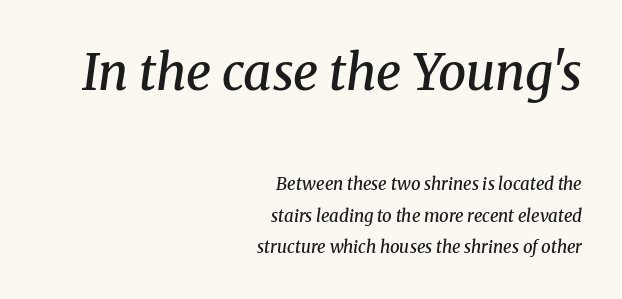
Underlining? Definitely not there. Think of a printed novel: that variable character pitch is what you see here. Stroke terminals: seriffed. A flush-right, rag-left setting is used for this passage. Inter-character spacing is left at the font's built-in metrics.
